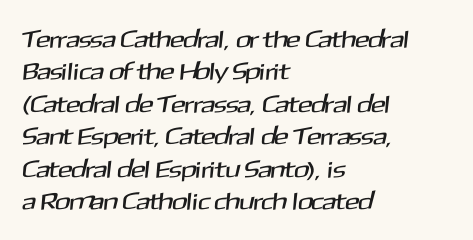
The image shows 24 px text type; set left-aligned, normal line spacing (1.35x), normal letter spacing, not underlined.
